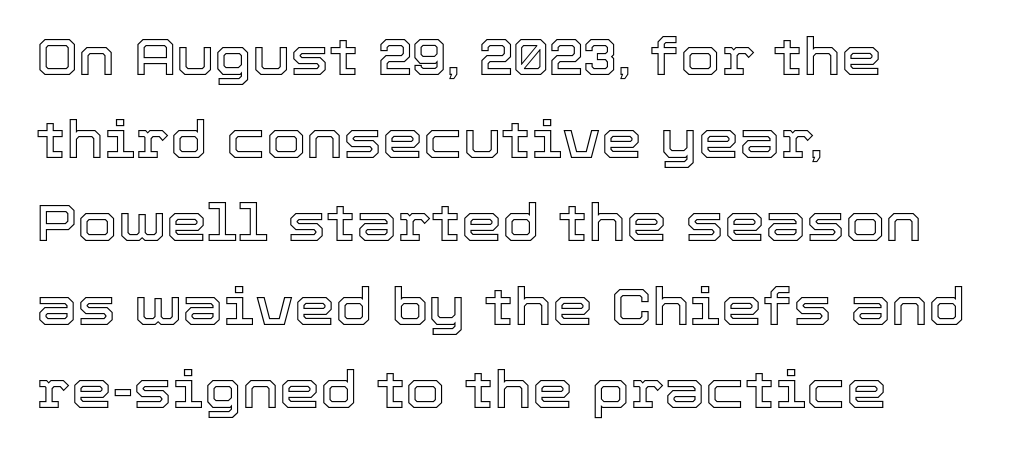
{"italic": "no", "width": "normal", "x_height": "medium", "monospaced": "no", "underline": "no", "align": "left", "line_spacing": "normal", "line_spacing_ratio": 1.6, "letter_spacing": "normal", "letter_spacing_em": 0.0, "glyph_px": 52}
